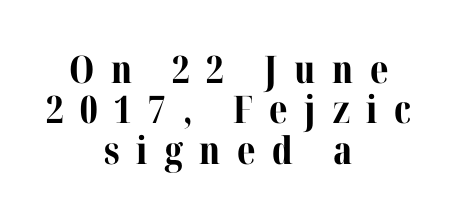
{"serif": "yes", "italic": "no", "bold": "yes", "weight": "bold", "width": "normal", "stroke_contrast": "medium", "x_height": "medium", "monospaced": "no", "underline": "no", "align": "center", "line_spacing": "tight", "line_spacing_ratio": 1.06, "letter_spacing": "wide", "letter_spacing_em": 0.44, "glyph_px": 38}
